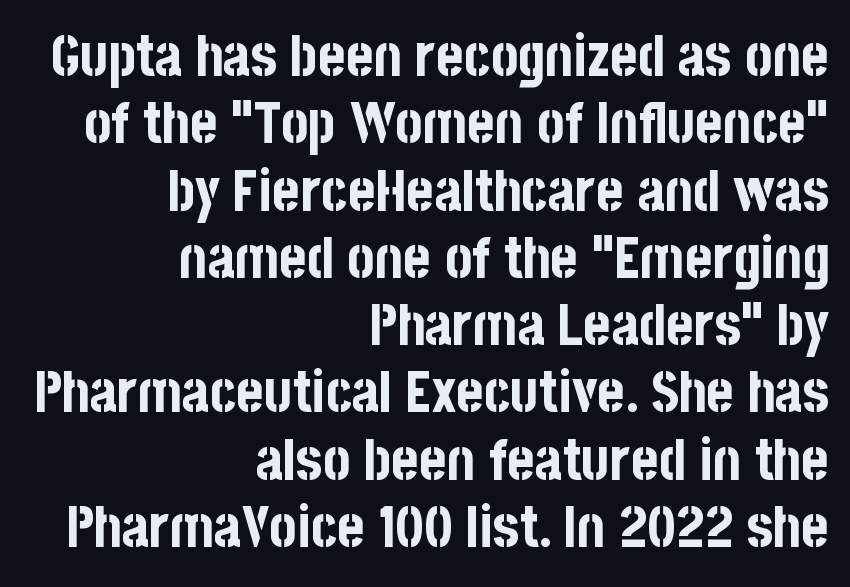
The image shows 58 px bold, condensed sans-serif type, upright; set right-aligned, line spacing 1.16x, normal letter spacing, not underlined; low stroke contrast and a large x-height.
